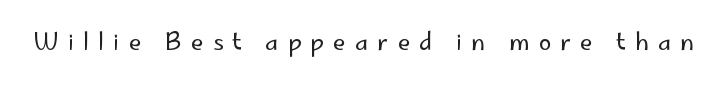
{"italic": "no", "bold": "no", "underline": "no", "letter_spacing": "wide", "letter_spacing_em": 0.4, "glyph_px": 23}
